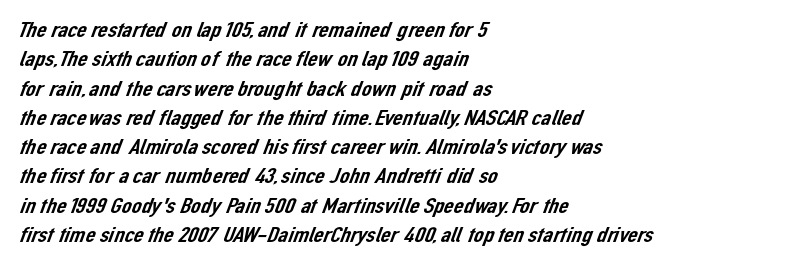
The type is set solid horizontally, with unmodified tracking. The lines in this sample share a left origin and differ only in where they stop. Baseline-to-baseline distance is the conventional proportion of letter height. Type without underlining.
